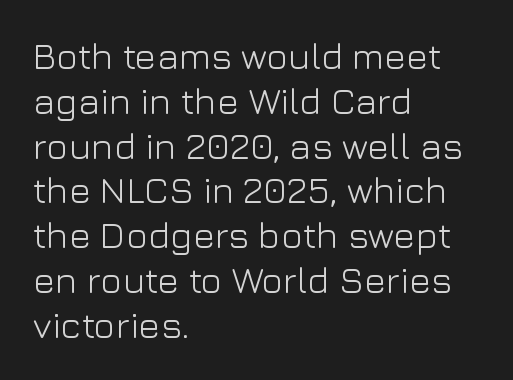
{"serif": "no", "italic": "no", "bold": "no", "weight": "light", "width": "normal", "stroke_contrast": "low", "x_height": "medium", "monospaced": "no", "underline": "no", "align": "left", "line_spacing_ratio": 1.21, "letter_spacing": "normal", "letter_spacing_em": 0.0, "glyph_px": 37}
